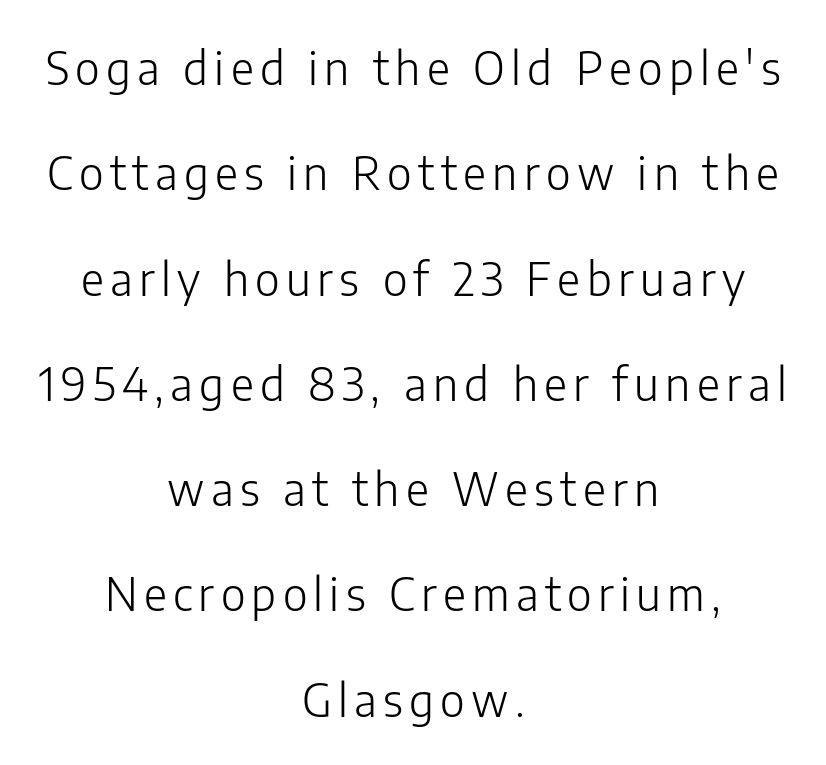
The image shows 45 px light sans-serif type, upright; set centered, loose line spacing (2.34x), not underlined; low stroke contrast and a medium x-height.
